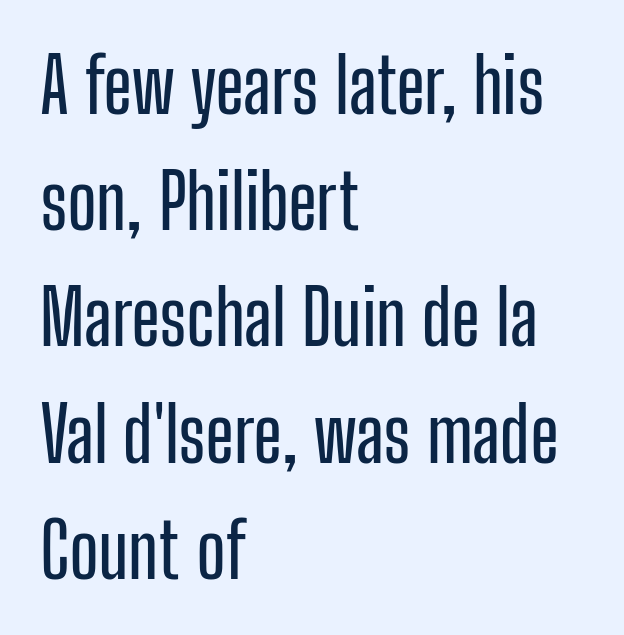
Q: Is the text italic (slanted)? A: No, it is upright.
Q: Is the typeface a serif or a sans-serif typeface? A: Sans-serif.
Q: Is the text underlined? A: No.
Q: How is the paragraph aligned? A: Left-aligned.
Q: Is the spacing between letters normal or unusually wide? A: Normal.
Q: Is the spacing between lines tight, normal or loose? A: Normal.
Q: Width (condensed, normal, or wide)? A: Condensed.
Q: Stroke contrast? A: Low.
Q: x-height? A: Medium.
Q: Monospaced? A: No.
